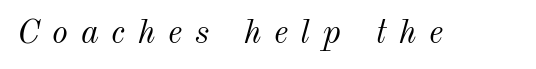
The image shows 34 px light type, italic (leaning right); set unusually wide letter spacing (+0.37 em), not underlined; medium stroke contrast and a small x-height.
